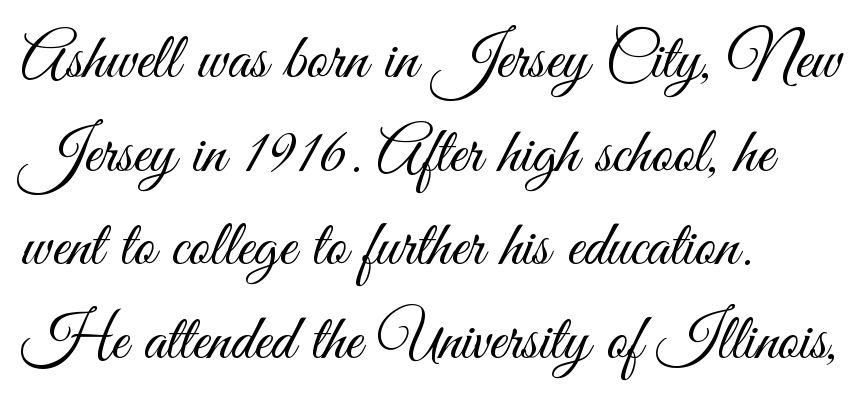
{"serif": "no", "bold": "no", "weight": "light", "width": "condensed", "stroke_contrast": "medium", "x_height": "small", "monospaced": "no", "underline": "no", "align": "left", "line_spacing": "normal", "line_spacing_ratio": 1.44, "letter_spacing": "normal", "letter_spacing_em": 0.0, "glyph_px": 65}
